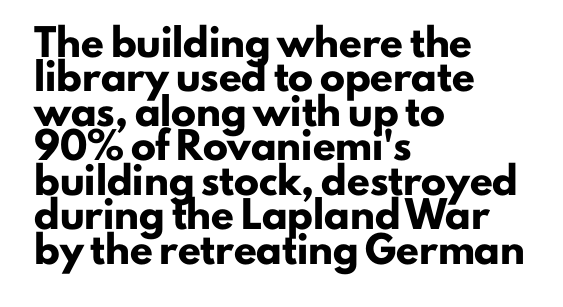
The image shows 25 px bold type, upright; set left-aligned, normal line spacing (1.38x), normal letter spacing, not underlined.
